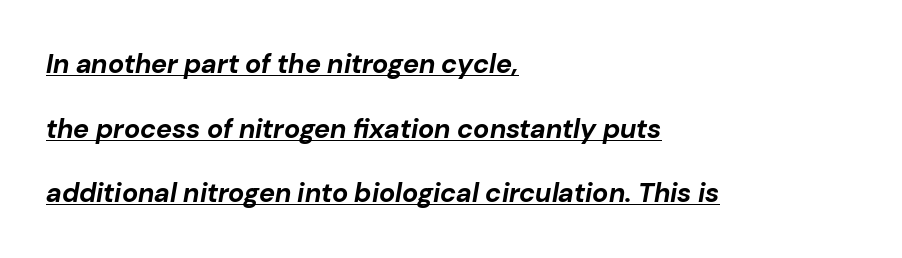
Q: Is the text bold? A: Yes.
Q: Is the text italic (slanted)? A: Yes, it leans right by about 10 degrees.
Q: Is the text underlined? A: Yes.
Q: How is the paragraph aligned? A: Left-aligned.
Q: Is the spacing between letters normal or unusually wide? A: Normal.
Q: Is the spacing between lines tight, normal or loose? A: Loose.
